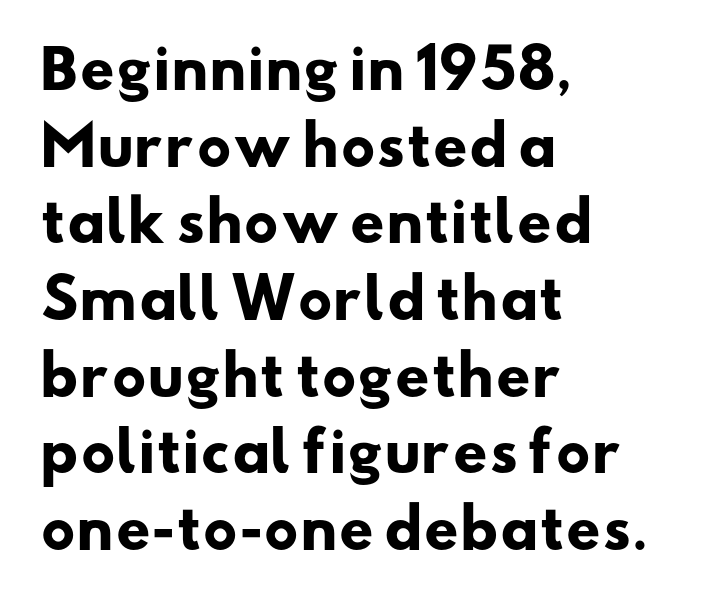
Q: Is the text bold? A: Yes.
Q: Is the typeface a serif or a sans-serif typeface? A: Sans-serif.
Q: Is the text underlined? A: No.
Q: How is the paragraph aligned? A: Left-aligned.
Q: Is the spacing between letters normal or unusually wide? A: Normal.
Q: Is the spacing between lines tight, normal or loose? A: Normal.
Q: Width (condensed, normal, or wide)? A: Wide.
Q: Stroke contrast? A: Low.
Q: x-height? A: Small.
Q: Monospaced? A: No.
